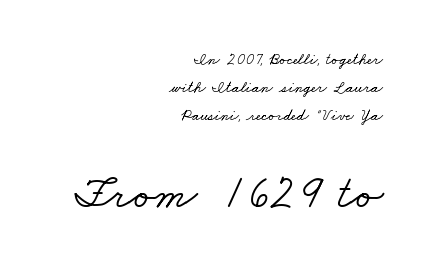
Quick note: underline off. Varying glyph widths throughout — classic text-font behaviour. Each word holds together tightly as a unit, with standard inter-letter gaps. Visually, the bottom section dominates because its glyphs are scaled up. Serifs: yes, visible at the terminals of the letterforms.
